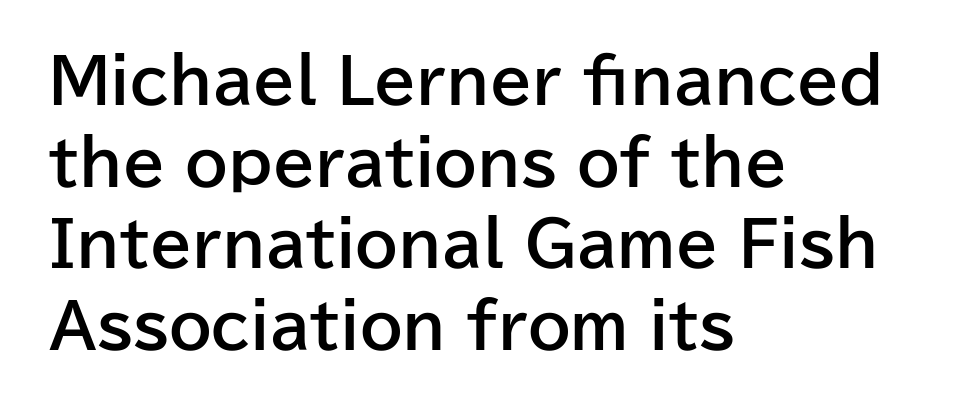
Q: Is the text bold? A: Yes.
Q: Is the text italic (slanted)? A: No, it is upright.
Q: Is the typeface a serif or a sans-serif typeface? A: Sans-serif.
Q: Is the text underlined? A: No.
Q: How is the paragraph aligned? A: Left-aligned.
Q: Is the spacing between letters normal or unusually wide? A: Normal.
Q: Is the spacing between lines tight, normal or loose? A: Normal.
Q: Width (condensed, normal, or wide)? A: Normal.
Q: Stroke contrast? A: Low.
Q: x-height? A: Medium.
Q: Monospaced? A: No.
